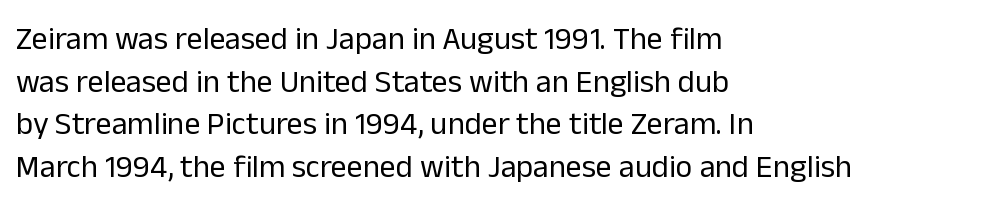
Q: Is the text bold? A: No.
Q: Is the text italic (slanted)? A: No, it is upright.
Q: Is the typeface a serif or a sans-serif typeface? A: Sans-serif.
Q: Is the text underlined? A: No.
Q: How is the paragraph aligned? A: Left-aligned.
Q: Is the spacing between letters normal or unusually wide? A: Normal.
Q: Is the spacing between lines tight, normal or loose? A: Normal.
Q: Width (condensed, normal, or wide)? A: Normal.
Q: Stroke contrast? A: Low.
Q: x-height? A: Medium.
Q: Monospaced? A: No.
